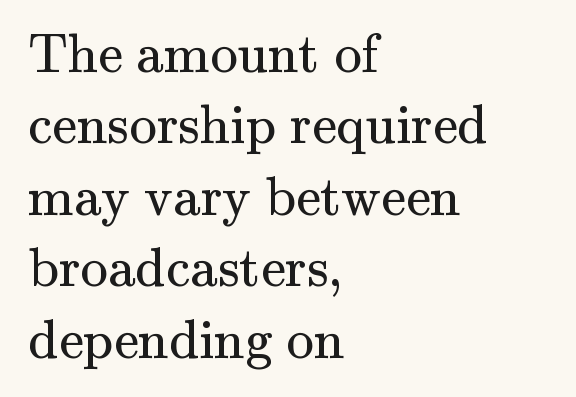
The characters are drawn with everyday or finer stroke widths. The gaps between neighbouring characters are ordinary and unremarkable. The letters carry serifs — small finishing strokes at the ends of their stems. Italic: no, the glyphs are upright roman. The face used here is proportionally spaced, like ordinary book or web type. Leftover space on each line is placed entirely after the last word.
